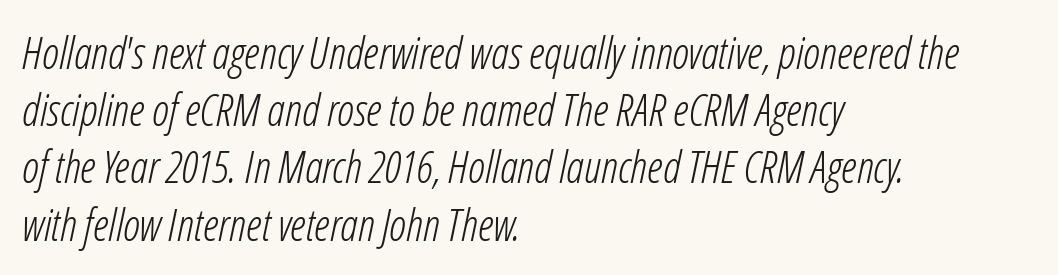
The image shows 44 px light, condensed type, italic (leaning right); set left-aligned, normal line spacing (1.3x), normal letter spacing, not underlined; low stroke contrast and a medium x-height.
